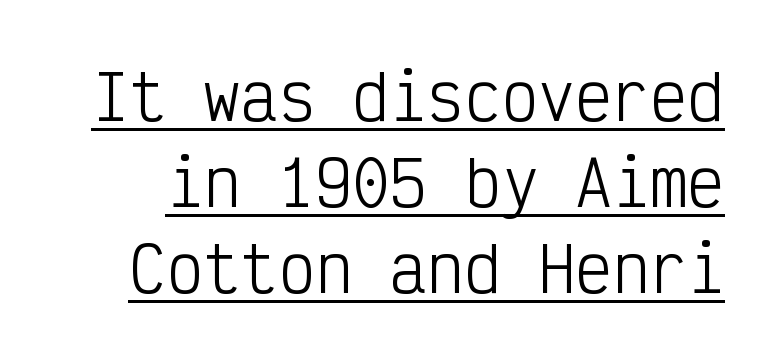
A typesetter would call this zero additional tracking. The lettering is marked with a stroke running underneath it. The lettering holds an erect, upright posture throughout. The passage shown is typed in a monospace face where columns stay perfectly aligned. Stroke mass is kept to a normal reading level or below.
